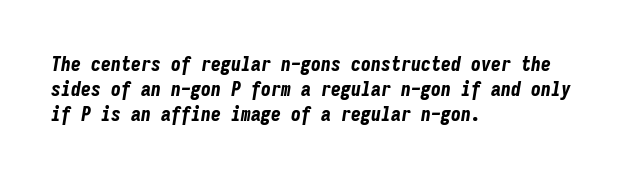
The passage is arranged the way most books set body copy — flush left. Looking at the ascenders, they clearly lean. Descenders hang freely into open space. Each word holds together tightly as a unit, with standard inter-letter gaps. The strokes are fattened all the way to bold.
